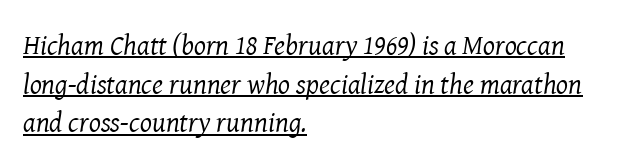
Q: Is the text bold? A: No.
Q: Is the text italic (slanted)? A: Yes, it leans right by about 8 degrees.
Q: Is the typeface a serif or a sans-serif typeface? A: Serif.
Q: Is the text underlined? A: Yes.
Q: How is the paragraph aligned? A: Left-aligned.
Q: Is the spacing between letters normal or unusually wide? A: Normal.
Q: Is the spacing between lines tight, normal or loose? A: Normal.
Q: Width (condensed, normal, or wide)? A: Normal.
Q: Stroke contrast? A: Medium.
Q: x-height? A: Medium.
Q: Monospaced? A: No.
